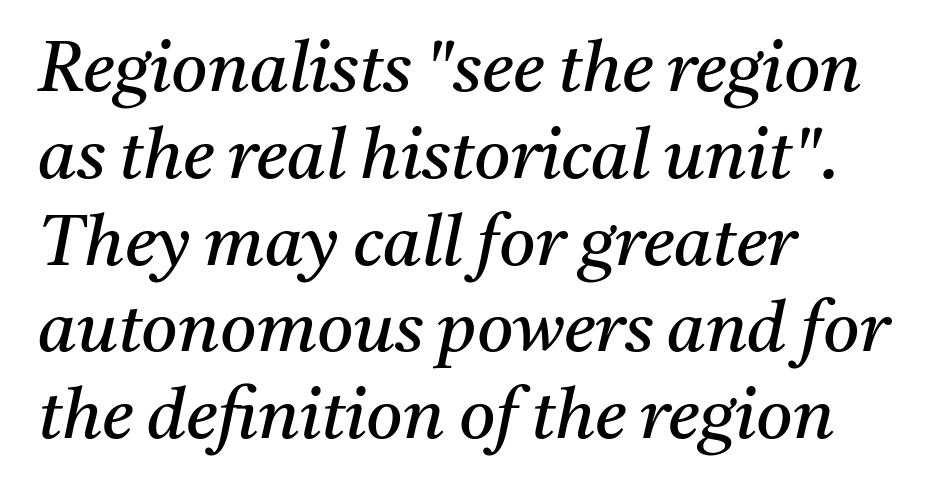
{"serif": "yes", "italic": "yes", "lean": "right", "slant_degrees": 11, "bold": "no", "weight": "regular", "width": "normal", "stroke_contrast": "medium", "x_height": "medium", "monospaced": "no", "underline": "no", "align": "left", "line_spacing_ratio": 1.24, "letter_spacing": "normal", "letter_spacing_em": 0.0, "glyph_px": 70}
